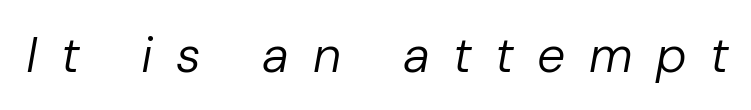
Q: Is the text bold? A: No.
Q: Is the text italic (slanted)? A: Yes, it leans right by about 10 degrees.
Q: Is the text underlined? A: No.
Q: Is the spacing between letters normal or unusually wide? A: Unusually wide.
Q: Width (condensed, normal, or wide)? A: Normal.
Q: Stroke contrast? A: Low.
Q: x-height? A: Medium.
Q: Monospaced? A: No.
